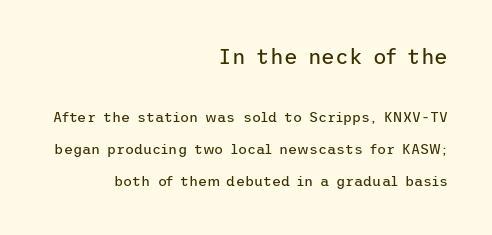
{"italic": "no", "bold": "no", "underline": "no", "align": "right", "line_spacing": "loose", "line_spacing_ratio": 2.29, "letter_spacing": "normal", "letter_spacing_em": 0.0, "larger_block": "first", "size_ratio": 1.5, "glyph_px": 21}
